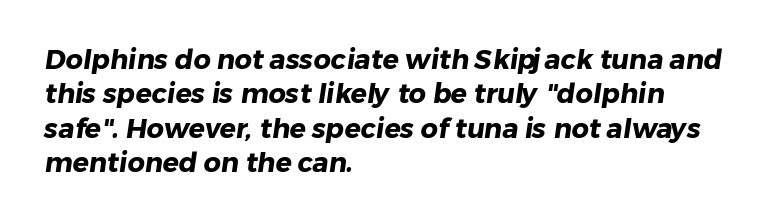
Line beginnings align vertically; line endings do not. Look at the tracking — it's just the regular setting, nothing added. Does the weight exceed regular? Yes, all the way to bold. Bare-footed words on every line. Horizontal bands of white between lines are of average thickness.
